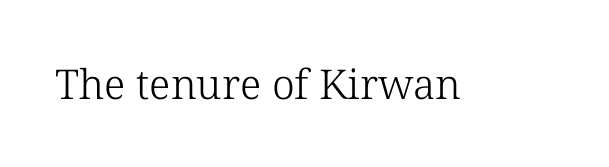
The type family on display is of the serif kind. Does extra space separate the letters? No, they use regular spacing. Think of a printed novel: that variable character pitch is what you see here. Check under the words: just untouched page.
